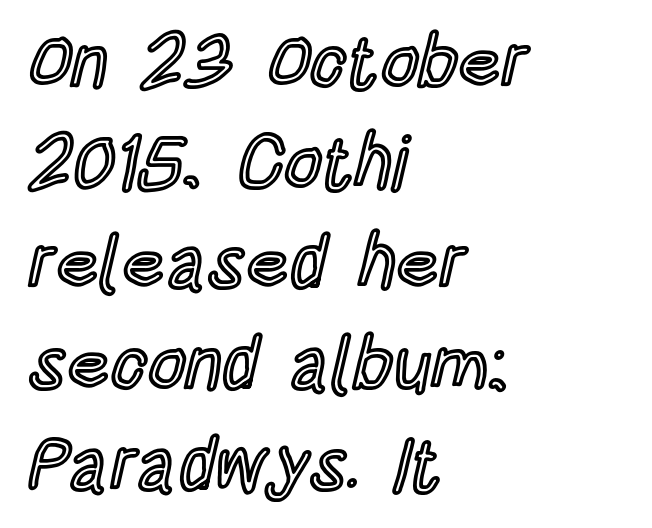
{"width": "condensed", "x_height": "large", "monospaced": "no", "underline": "no", "align": "left", "line_spacing": "normal", "line_spacing_ratio": 1.36, "letter_spacing": "normal", "letter_spacing_em": 0.0, "glyph_px": 74}
